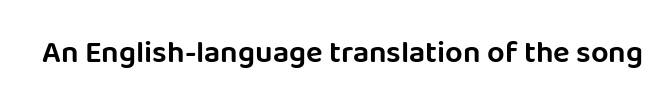
In terms of letterspacing, this is plain default setting. This is sans-serif lettering, the kind often seen on screens and signage. The strip under each line holds only bare page. Think of a printed novel: that variable character pitch is what you see here. Do the letters lean? They stand straight.
